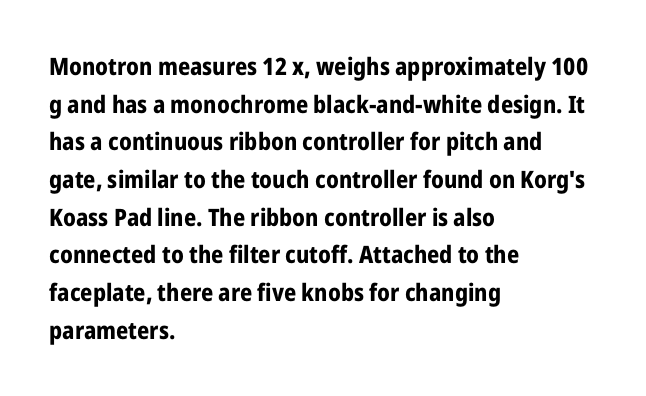
Heavy, bold letterforms. Quick note: underline off. The space between consecutive lines is moderate. This is roman type, the default non-slanted kind. The compositor pushed each line to the left boundary.
